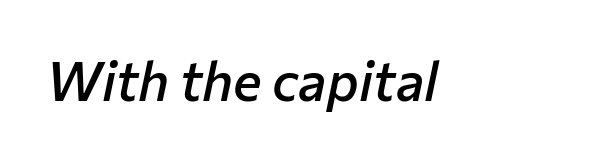
The image shows 54 px semibold type, italic (leaning right); set normal letter spacing, not underlined; low stroke contrast and a medium x-height.
